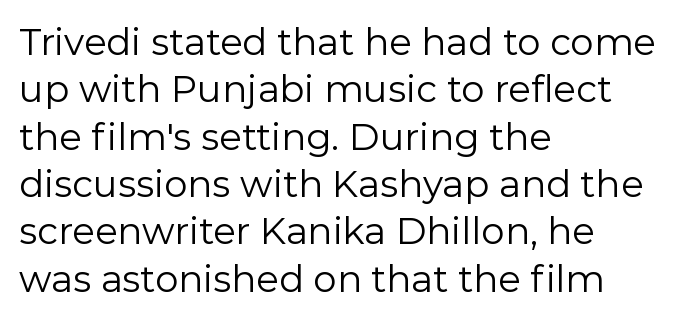
The vertical gap from one line to the next is medium. The face used here is a sans, in the tradition of grotesques and geometrics. You could not count columns in this text — the font is proportionally spaced. Is this a heavy cut? Hardly; it is regular or lighter. Notice how the passage keeps a crisp vertical edge on the left only. The lettering stays uniformly vertical, giving the passage a roman look.
